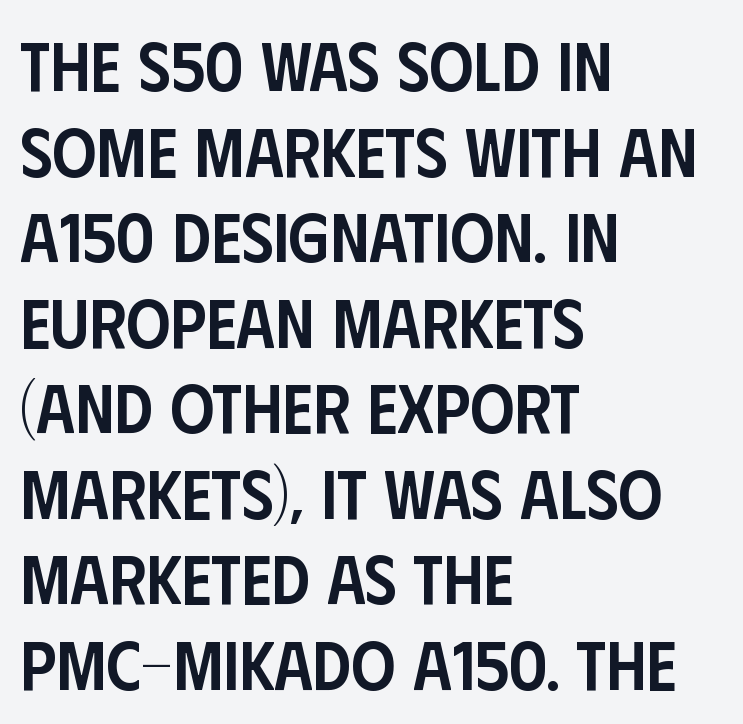
{"serif": "no", "italic": "no", "bold": "semi", "weight": "semibold", "width": "condensed", "stroke_contrast": "low", "x_height": "large", "monospaced": "no", "underline": "no", "align": "left", "line_spacing_ratio": 1.24, "letter_spacing": "normal", "letter_spacing_em": 0.0, "glyph_px": 69}
